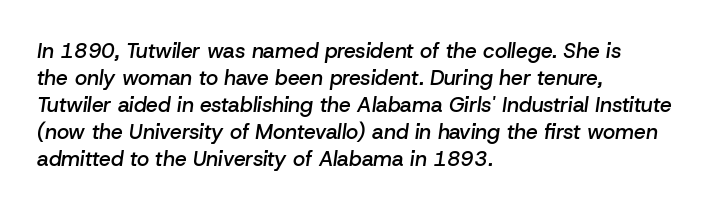
{"italic": "yes", "lean": "right", "slant_degrees": 8, "bold": "semi", "underline": "no", "align": "left", "line_spacing": "normal", "line_spacing_ratio": 1.29, "letter_spacing": "normal", "letter_spacing_em": 0.0, "glyph_px": 21}
